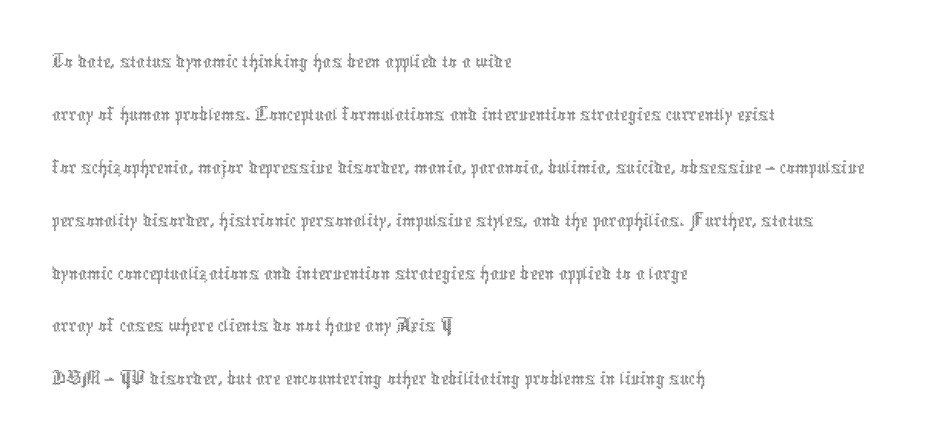
These lines are rendered in a variable-pitch font. The letters look calm and open, with moderate or lighter stems. Plain, unruled lines of type. Caption: standard tracking, unaltered. Ordinary non-slanted type is in use. If you drew a ruler down the left edge, every line would touch it.
